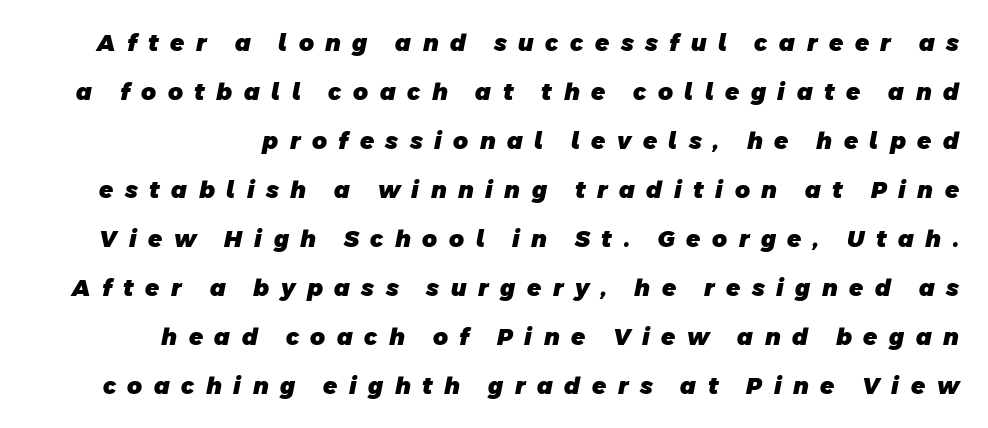
{"bold": "yes", "underline": "no", "line_spacing": "loose", "line_spacing_ratio": 2.13, "letter_spacing": "wide", "letter_spacing_em": 0.5, "glyph_px": 23}
